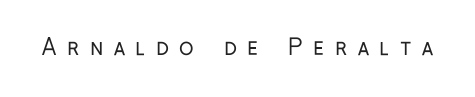
{"italic": "no", "bold": "no", "underline": "no", "letter_spacing": "wide", "letter_spacing_em": 0.48, "glyph_px": 22}
